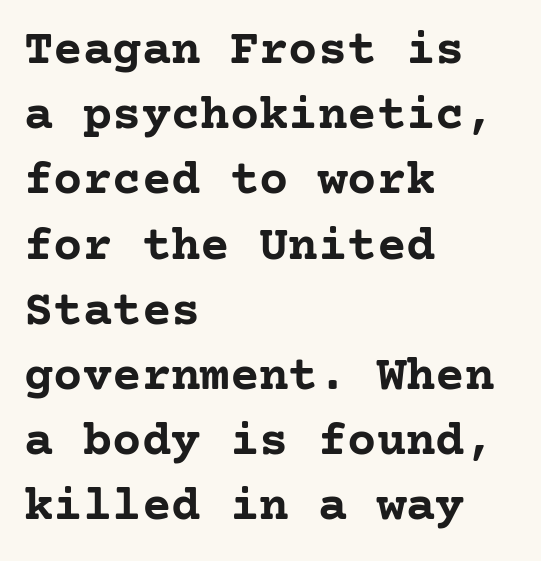
{"serif": "yes", "italic": "no", "bold": "yes", "weight": "semibold", "width": "normal", "stroke_contrast": "low", "x_height": "medium", "underline": "no", "align": "left", "line_spacing": "normal", "line_spacing_ratio": 1.33, "letter_spacing": "normal", "letter_spacing_em": 0.0, "glyph_px": 49}
